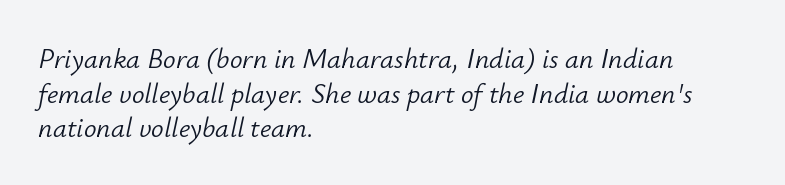
Every character sits at an angle, as italics do. Note the varied advance widths — an 'i' is clearly narrower than an 'm'. Weight class: somewhere from thin through regular. The foot of each line stays bare and open. A typesetter would call this zero additional tracking. Where is the straight margin? On the left.
